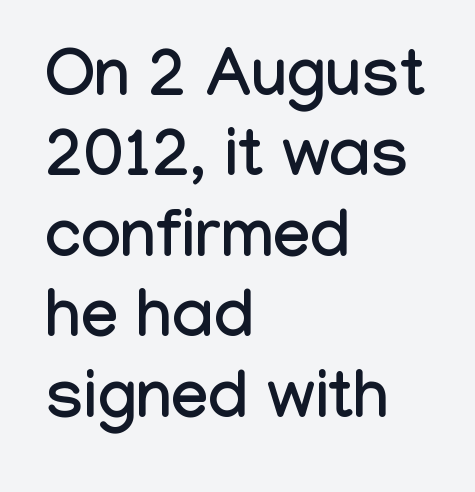
Q: Is the text italic (slanted)? A: No, it is upright.
Q: Is the typeface a serif or a sans-serif typeface? A: Sans-serif.
Q: Is the text underlined? A: No.
Q: How is the paragraph aligned? A: Left-aligned.
Q: Is the spacing between letters normal or unusually wide? A: Normal.
Q: Width (condensed, normal, or wide)? A: Condensed.
Q: Stroke contrast? A: Low.
Q: x-height? A: Medium.
Q: Monospaced? A: No.
